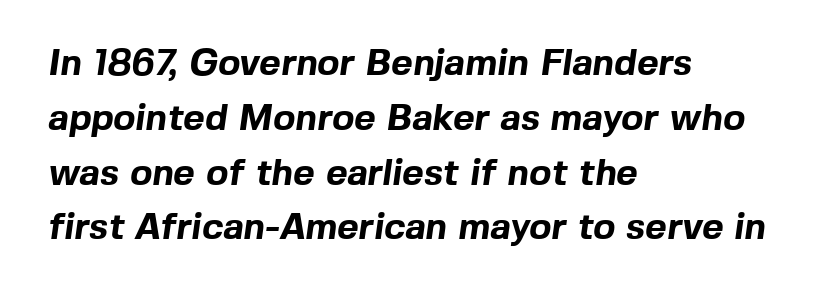
Q: Is the text bold? A: Yes.
Q: Is the typeface a serif or a sans-serif typeface? A: Sans-serif.
Q: Is the text underlined? A: No.
Q: How is the paragraph aligned? A: Left-aligned.
Q: Is the spacing between letters normal or unusually wide? A: Normal.
Q: Is the spacing between lines tight, normal or loose? A: Normal.
Q: Width (condensed, normal, or wide)? A: Normal.
Q: x-height? A: Medium.
Q: Monospaced? A: No.
